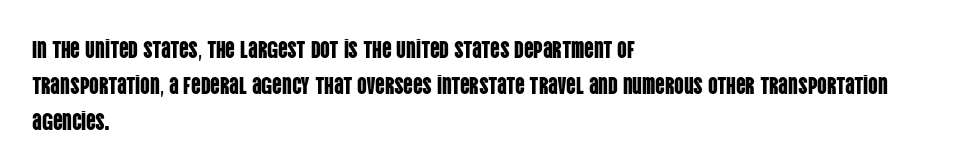
The image shows 24 px text type, upright; set left-aligned, normal line spacing (1.49x), normal letter spacing, not underlined.
